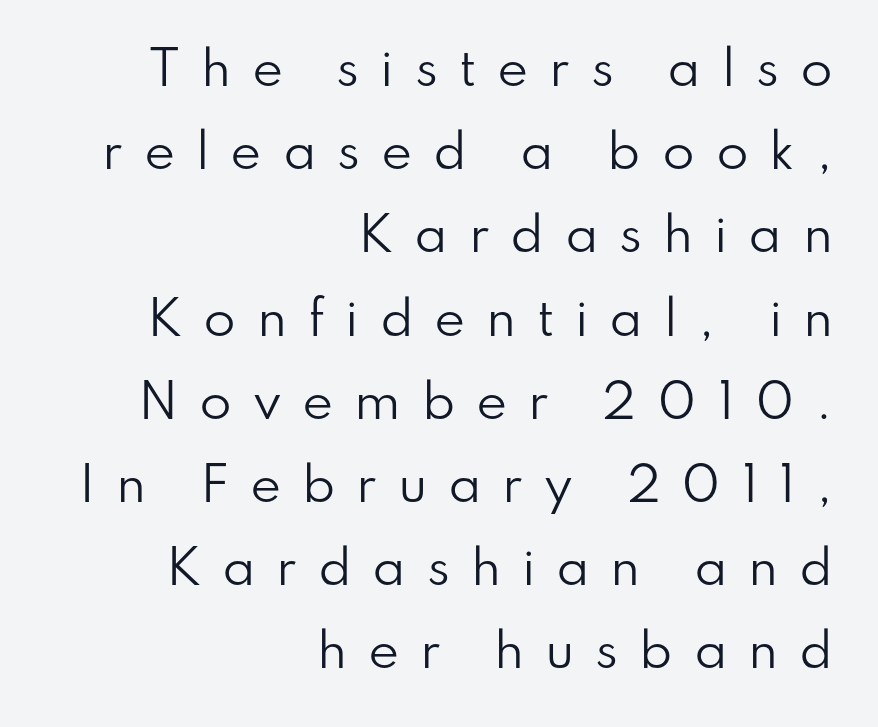
Examine the stroke ends and you'll find no serifs. No italicization has been applied; the sample stays upright. Underlining? Definitely not there. Which margin do the lines hug? The right one — the left edge is uneven.
